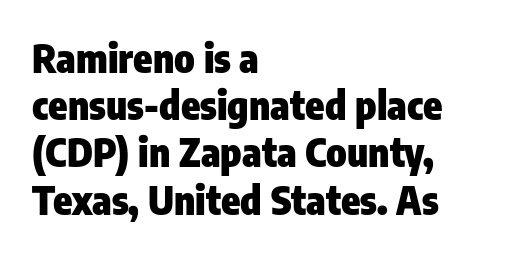
Q: Is the text bold? A: Yes.
Q: Is the text italic (slanted)? A: No, it is upright.
Q: Is the typeface a serif or a sans-serif typeface? A: Sans-serif.
Q: Is the text underlined? A: No.
Q: How is the paragraph aligned? A: Left-aligned.
Q: Is the spacing between letters normal or unusually wide? A: Normal.
Q: Width (condensed, normal, or wide)? A: Condensed.
Q: Stroke contrast? A: Low.
Q: x-height? A: Medium.
Q: Monospaced? A: No.
